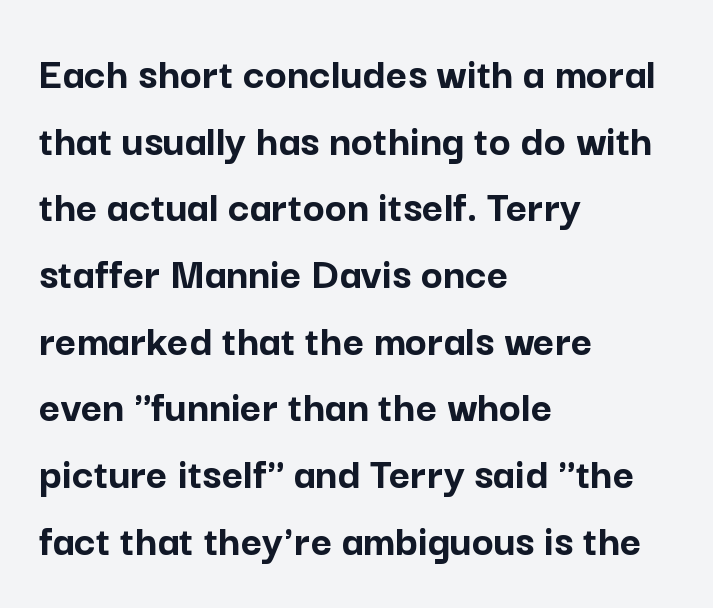
Q: Is the text bold? A: Yes.
Q: Is the text italic (slanted)? A: No, it is upright.
Q: Is the typeface a serif or a sans-serif typeface? A: Sans-serif.
Q: Is the text underlined? A: No.
Q: How is the paragraph aligned? A: Left-aligned.
Q: Is the spacing between letters normal or unusually wide? A: Normal.
Q: Is the spacing between lines tight, normal or loose? A: Normal.
Q: Width (condensed, normal, or wide)? A: Normal.
Q: Stroke contrast? A: Low.
Q: x-height? A: Medium.
Q: Monospaced? A: No.
